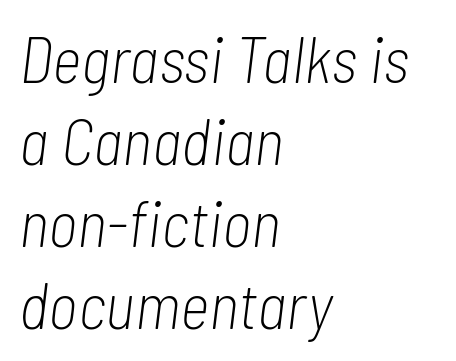
Q: Is the text bold? A: No.
Q: Is the text italic (slanted)? A: Yes, it leans right by about 7 degrees.
Q: Is the text underlined? A: No.
Q: How is the paragraph aligned? A: Left-aligned.
Q: Is the spacing between letters normal or unusually wide? A: Normal.
Q: Is the spacing between lines tight, normal or loose? A: Normal.
Q: Width (condensed, normal, or wide)? A: Condensed.
Q: Stroke contrast? A: Low.
Q: x-height? A: Medium.
Q: Monospaced? A: No.
